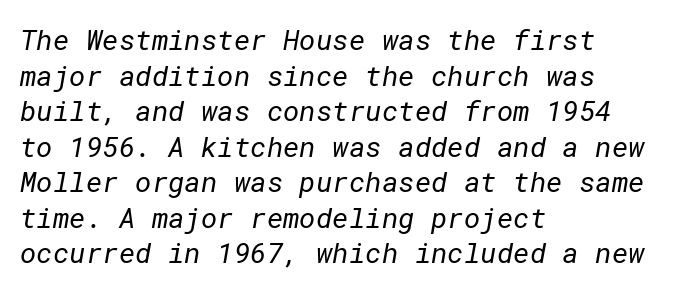
The image shows 28 px regular-weight sans-serif type; set left-aligned, normal line spacing (1.27x), normal letter spacing, not underlined; low stroke contrast and a medium x-height.
